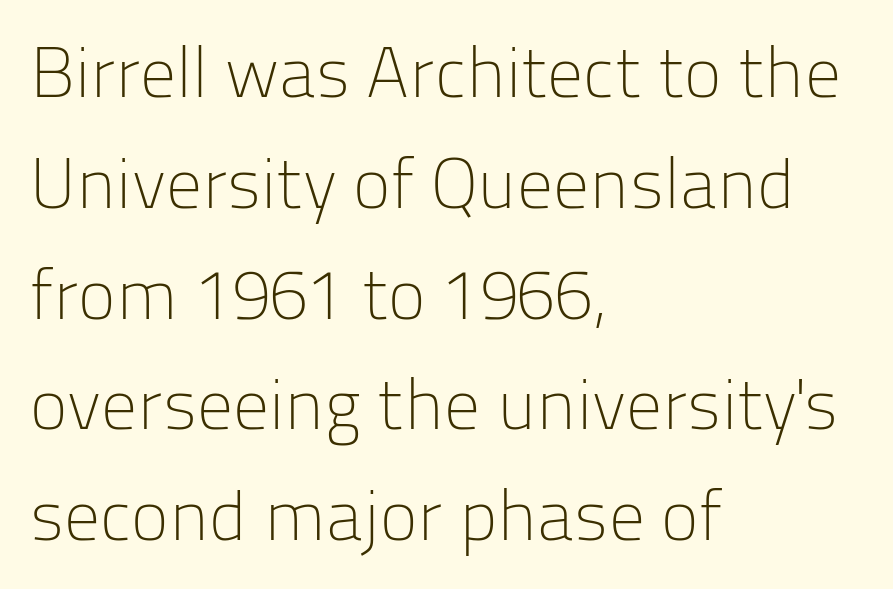
Q: Is the text bold? A: No.
Q: Is the text italic (slanted)? A: No, it is upright.
Q: Is the typeface a serif or a sans-serif typeface? A: Sans-serif.
Q: Is the text underlined? A: No.
Q: How is the paragraph aligned? A: Left-aligned.
Q: Is the spacing between letters normal or unusually wide? A: Normal.
Q: Is the spacing between lines tight, normal or loose? A: Normal.
Q: Width (condensed, normal, or wide)? A: Normal.
Q: Stroke contrast? A: Low.
Q: x-height? A: Medium.
Q: Monospaced? A: No.
